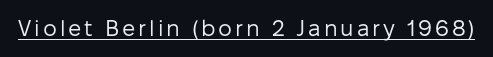
This sample uses an upright cut, with every glyph sitting square on the baseline. The face used here appears with an underline applied. Is the stroke heavy? The answer is a plain regular-or-lighter.
